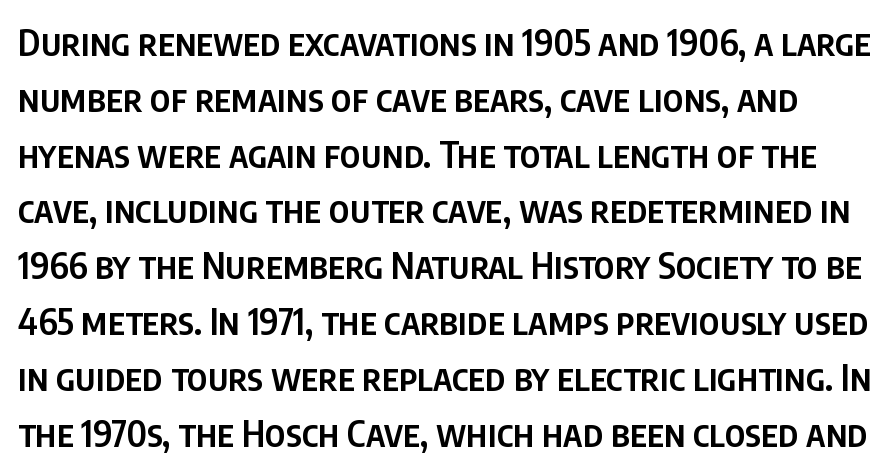
Proportional: the letters do not fall into vertical columns. Spacing between characters is what you'd get straight out of the box. The type sits square on the baseline with zero lean. Compared with typical paragraphs, the rows here are spaced about the same.
